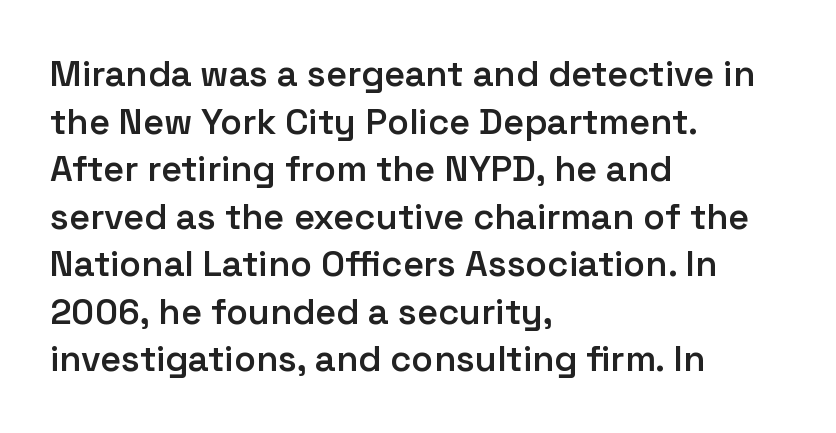
{"serif": "no", "italic": "no", "bold": "semi", "weight": "semibold", "width": "normal", "stroke_contrast": "low", "x_height": "medium", "monospaced": "no", "underline": "no", "align": "left", "line_spacing": "normal", "line_spacing_ratio": 1.32, "letter_spacing": "normal", "letter_spacing_em": 0.0, "glyph_px": 36}
